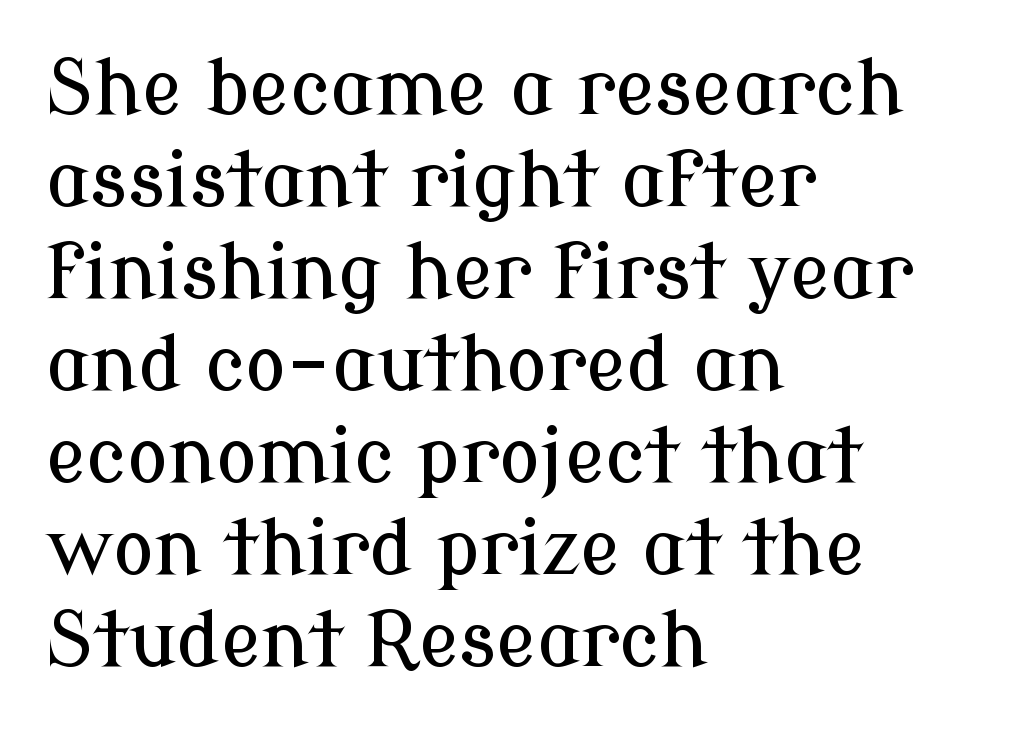
The image shows 76 px serif type, upright; set left-aligned, line spacing 1.21x, normal letter spacing, not underlined; low stroke contrast and a medium x-height.
